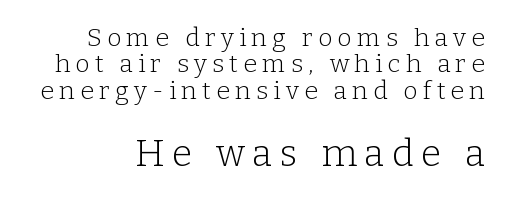
{"serif": "yes", "italic": "no", "bold": "no", "weight": "light", "width": "normal", "stroke_contrast": "low", "x_height": "medium", "monospaced": "no", "underline": "no", "line_spacing": "tight", "line_spacing_ratio": 1.06, "letter_spacing": "wide", "letter_spacing_em": 0.21, "larger_block": "second", "size_ratio": 1.48, "glyph_px": 37}
